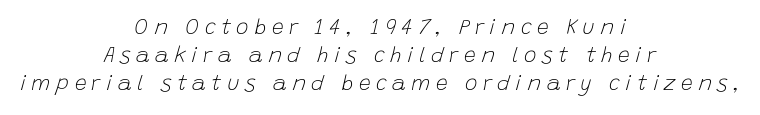
Q: Is the text bold? A: No.
Q: Is the text italic (slanted)? A: Yes, it leans right by about 15 degrees.
Q: Is the text underlined? A: No.
Q: How is the paragraph aligned? A: Centered.
Q: Is the spacing between letters normal or unusually wide? A: Unusually wide.
Q: Is the spacing between lines tight, normal or loose? A: Normal.
